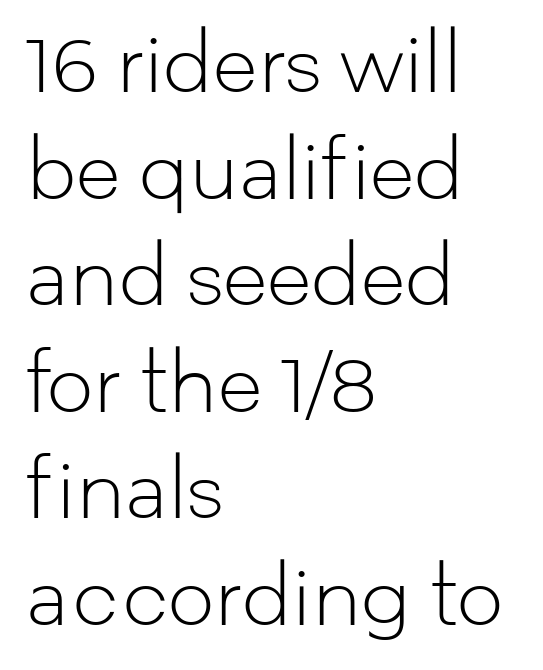
{"serif": "no", "italic": "no", "bold": "no", "weight": "light", "width": "normal", "stroke_contrast": "low", "x_height": "medium", "monospaced": "no", "underline": "no", "align": "left", "line_spacing": "normal", "line_spacing_ratio": 1.44, "letter_spacing": "normal", "letter_spacing_em": 0.0, "glyph_px": 74}
